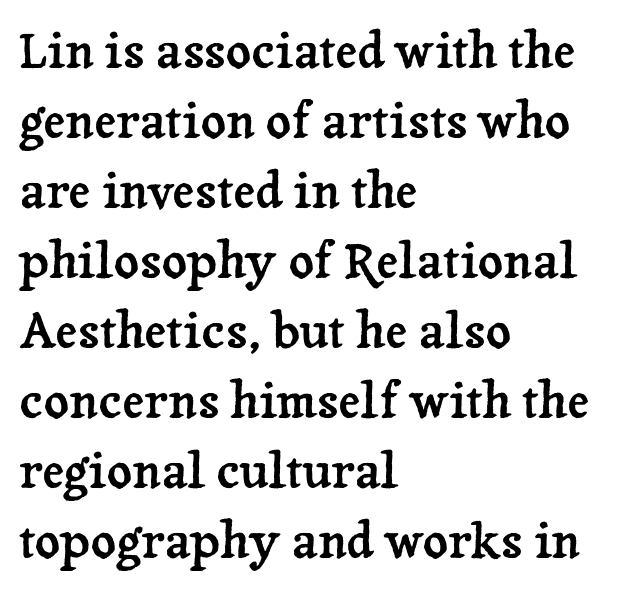
The image shows 49 px serif type, upright; set left-aligned, normal line spacing (1.43x), normal letter spacing, not underlined; low stroke contrast and a medium x-height.
